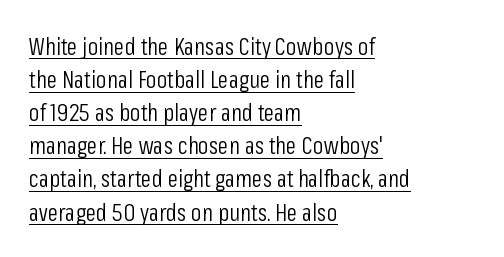
The image shows 24 px text type, upright; set left-aligned, normal line spacing (1.38x), normal letter spacing, underlined.
